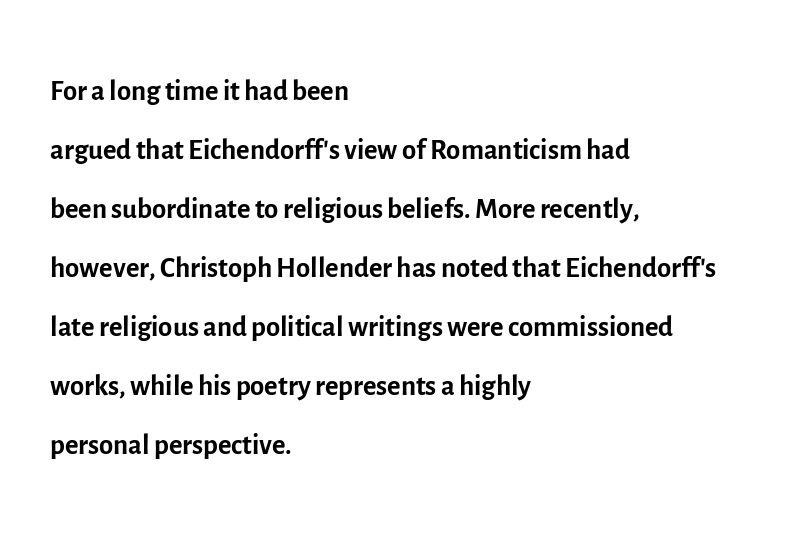
Unmarked baselines from the first word to the last. What's the leading like? Ordinary, nothing unusual. Leftover space on each line is placed entirely after the last word. What stands out about the letter spacing? Nothing — it is the standard amount. Each letter's strokes conclude bluntly, with no projecting serifs. The face used here is proportionally spaced, like ordinary book or web type.
